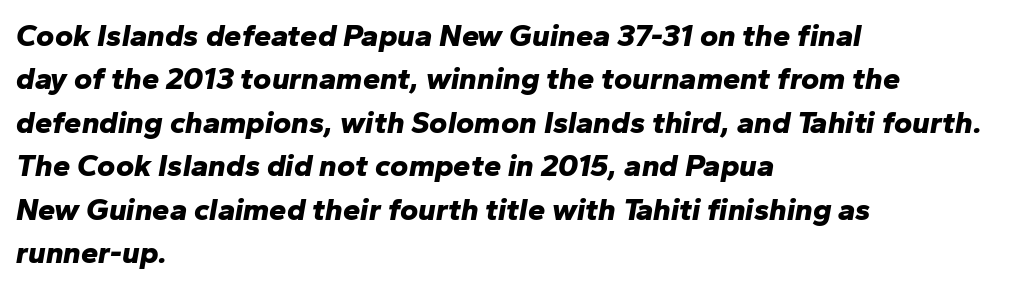
You'd pick this weight for a headline — it's a proper bold. Every character sits at an angle, as italics do. Quick note: underline off. Standard letterfit; no display-style spreading of the glyphs. The letters advance in unequal steps, a hallmark of proportional type. This block has exactly the height ordinary leading produces.
